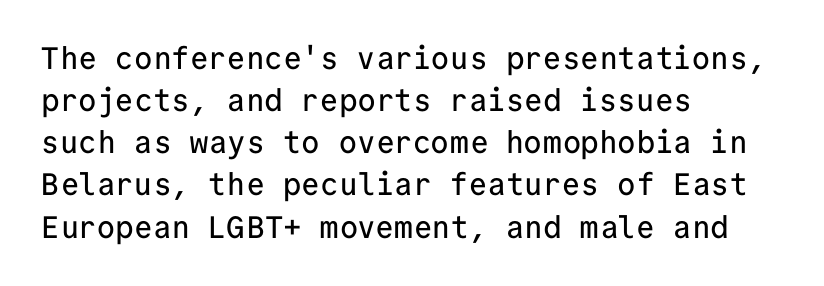
{"serif": "no", "italic": "no", "width": "normal", "stroke_contrast": "low", "x_height": "medium", "monospaced": "yes", "underline": "no", "align": "left", "line_spacing": "normal", "line_spacing_ratio": 1.36, "letter_spacing": "normal", "letter_spacing_em": 0.0, "glyph_px": 31}
